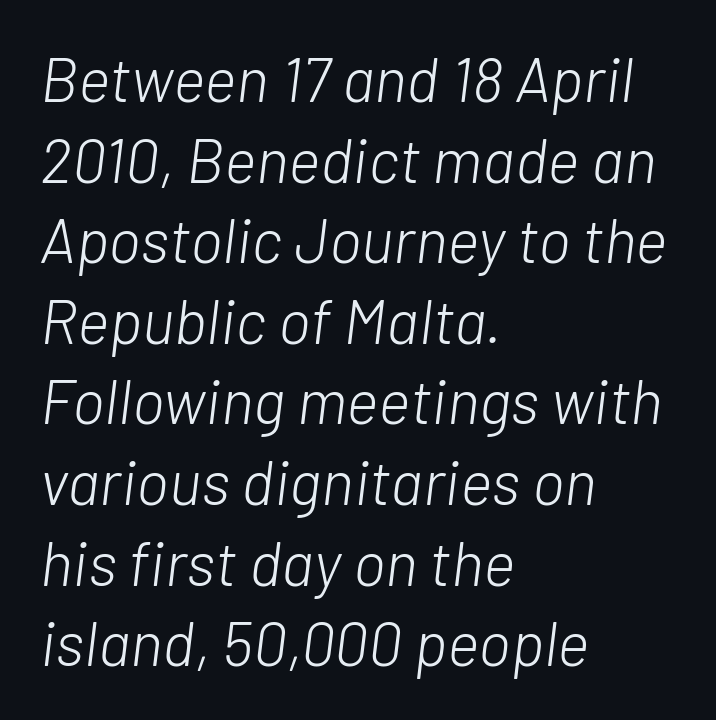
The image shows 62 px light type, italic (leaning right); set left-aligned, normal line spacing (1.3x), normal letter spacing, not underlined; low stroke contrast and a medium x-height.
